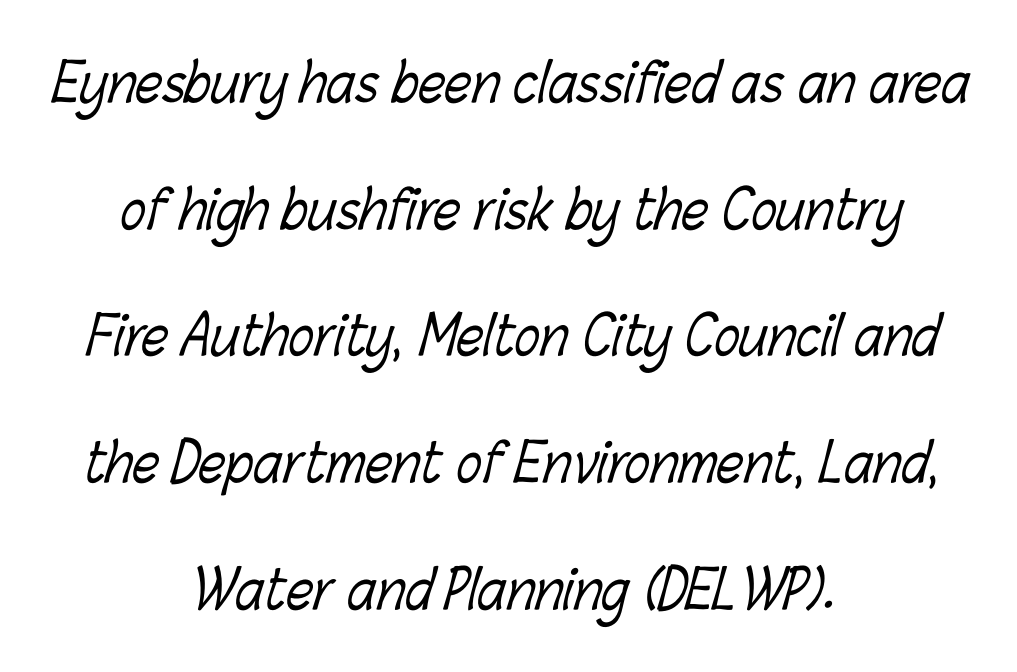
The typesetter chose a symmetrical, centered arrangement here. Spacing verdict: proportional, widths tailored to each character. Check under the words: just untouched page. Stroke thickness stays within the range of a standard reading face or lighter. One glance says open: line gaps are wider than usual. Default kerning and tracking; the words read as compact shapes.
